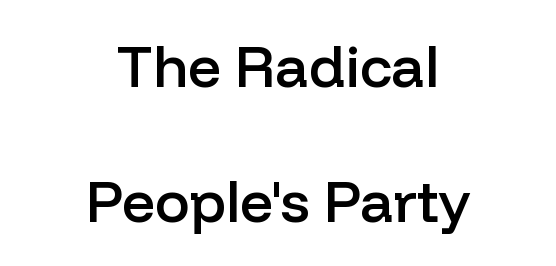
{"serif": "no", "italic": "no", "bold": "semi", "weight": "semibold", "width": "normal", "stroke_contrast": "low", "x_height": "medium", "monospaced": "no", "underline": "no", "align": "center", "line_spacing": "loose", "line_spacing_ratio": 2.32, "letter_spacing": "normal", "letter_spacing_em": 0.0, "glyph_px": 58}
